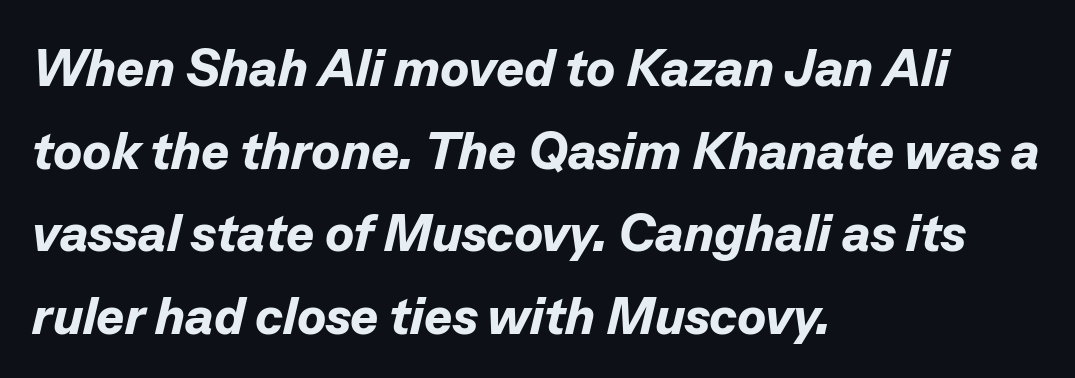
{"italic": "yes", "lean": "right", "slant_degrees": 13, "bold": "yes", "weight": "bold", "width": "normal", "stroke_contrast": "low", "x_height": "medium", "monospaced": "no", "underline": "no", "align": "left", "line_spacing": "normal", "line_spacing_ratio": 1.56, "letter_spacing": "normal", "letter_spacing_em": 0.0, "glyph_px": 53}
